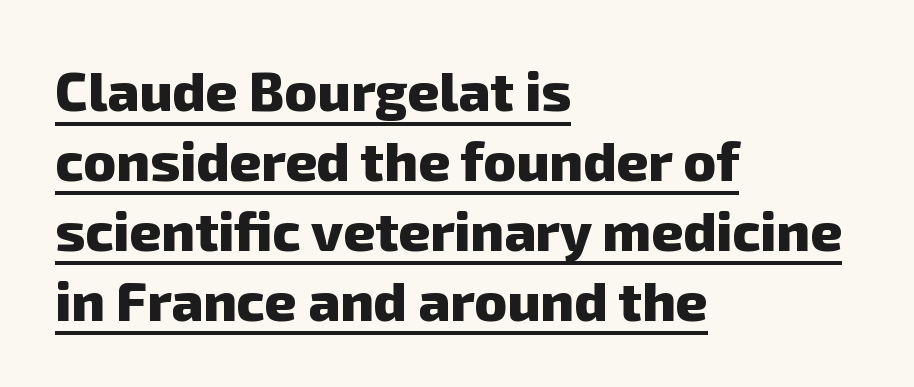
{"serif": "no", "bold": "yes", "weight": "heavy", "width": "normal", "stroke_contrast": "low", "x_height": "medium", "monospaced": "no", "underline": "yes", "align": "left", "line_spacing": "normal", "line_spacing_ratio": 1.27, "letter_spacing": "normal", "letter_spacing_em": 0.0, "glyph_px": 55}
